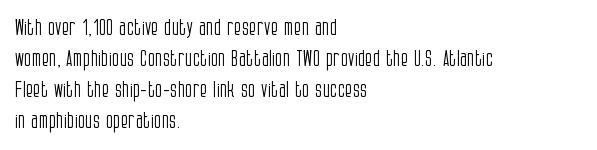
Q: Is the text bold? A: No.
Q: Is the text italic (slanted)? A: No, it is upright.
Q: Is the text underlined? A: No.
Q: How is the paragraph aligned? A: Left-aligned.
Q: Is the spacing between letters normal or unusually wide? A: Normal.
Q: Is the spacing between lines tight, normal or loose? A: Normal.
